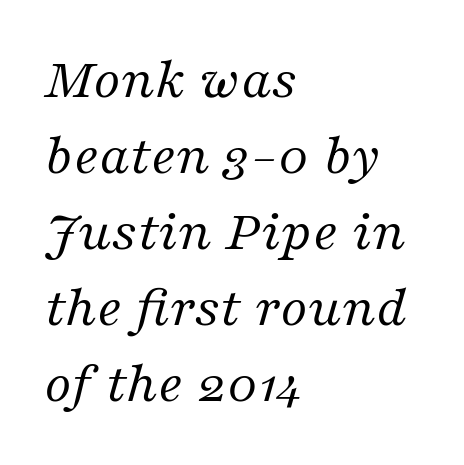
A typesetter would call this proportional, since set widths differ per character. No heavy texture on the line: the type isn't bold. Rows of type keep a routine distance in the vertical direction. How are the letters spaced? Ordinarily, with no added tracking. Would a proofreader flag this as italicized? Yes. These lines are composed in type with serifs.
